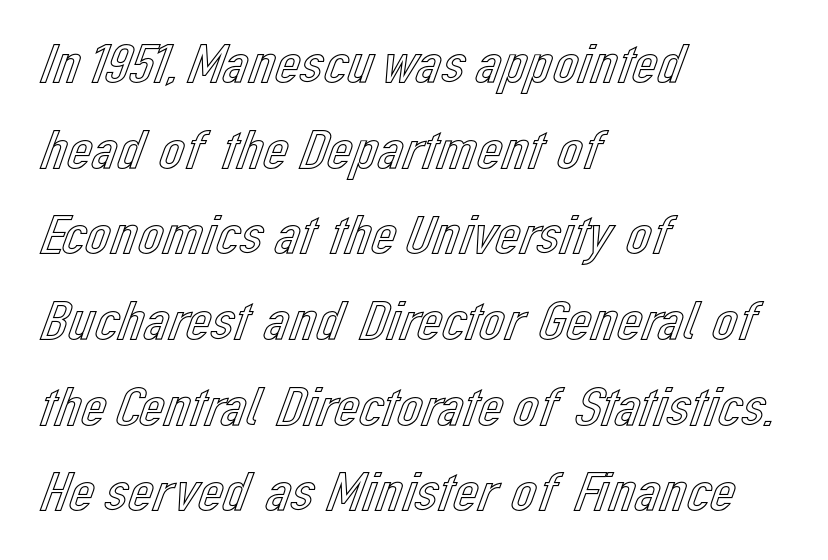
Q: Is the text italic (slanted)? A: Yes.
Q: Is the text underlined? A: No.
Q: How is the paragraph aligned? A: Left-aligned.
Q: Is the spacing between letters normal or unusually wide? A: Normal.
Q: Is the spacing between lines tight, normal or loose? A: Normal.
Q: Width (condensed, normal, or wide)? A: Normal.
Q: x-height? A: Medium.
Q: Monospaced? A: No.
